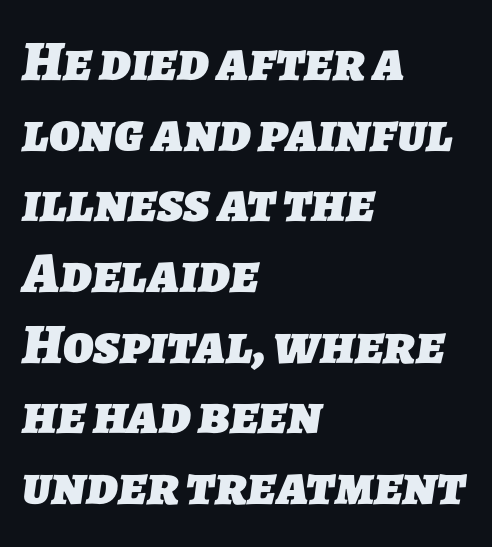
Q: Is the text bold? A: Yes.
Q: Is the typeface a serif or a sans-serif typeface? A: Sans-serif.
Q: Is the text underlined? A: No.
Q: How is the paragraph aligned? A: Left-aligned.
Q: Is the spacing between letters normal or unusually wide? A: Normal.
Q: Width (condensed, normal, or wide)? A: Normal.
Q: Stroke contrast? A: Low.
Q: x-height? A: Medium.
Q: Monospaced? A: No.
